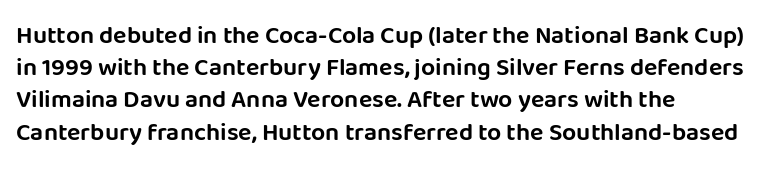
No italicization has been applied; the sample stays upright. This sample uses plain, unmodified letter spacing. Decoration check: the copy has no underline. The typesetter chose a ragged-right arrangement here. Interline gaps are of average width in this sample.
